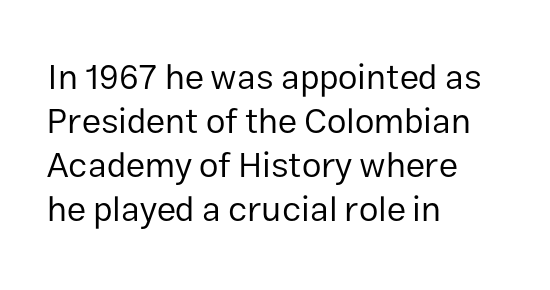
Q: Is the text bold? A: No.
Q: Is the text italic (slanted)? A: No, it is upright.
Q: Is the typeface a serif or a sans-serif typeface? A: Sans-serif.
Q: Is the text underlined? A: No.
Q: How is the paragraph aligned? A: Left-aligned.
Q: Is the spacing between letters normal or unusually wide? A: Normal.
Q: Is the spacing between lines tight, normal or loose? A: Normal.
Q: Width (condensed, normal, or wide)? A: Normal.
Q: Stroke contrast? A: Low.
Q: x-height? A: Medium.
Q: Monospaced? A: No.
